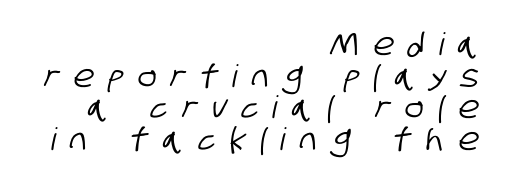
{"serif": "no", "width": "condensed", "stroke_contrast": "low", "x_height": "large", "monospaced": "no", "underline": "no", "align": "right", "line_spacing": "tight", "line_spacing_ratio": 1.02, "letter_spacing": "wide", "letter_spacing_em": 0.48, "glyph_px": 31}
